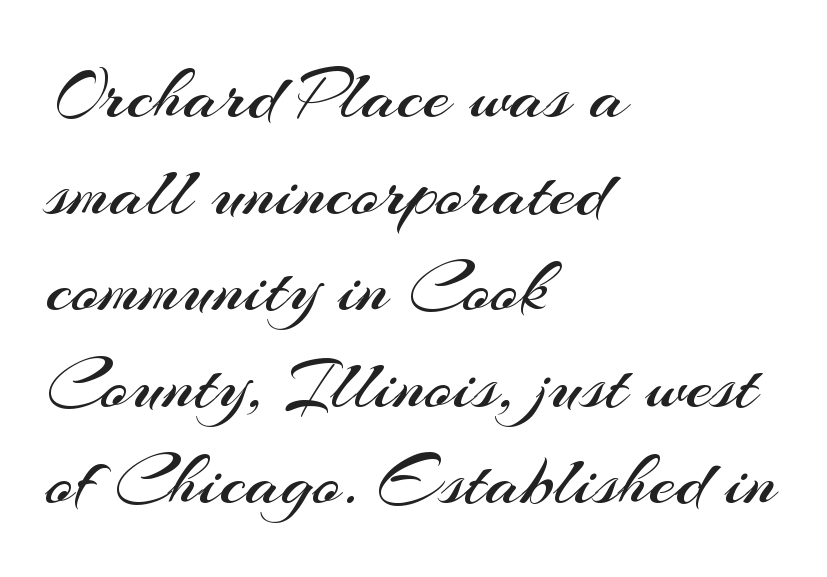
{"serif": "no", "bold": "no", "weight": "regular", "width": "normal", "stroke_contrast": "medium", "x_height": "small", "monospaced": "no", "underline": "no", "align": "left", "line_spacing": "normal", "line_spacing_ratio": 1.27, "letter_spacing": "normal", "letter_spacing_em": 0.0, "glyph_px": 76}
